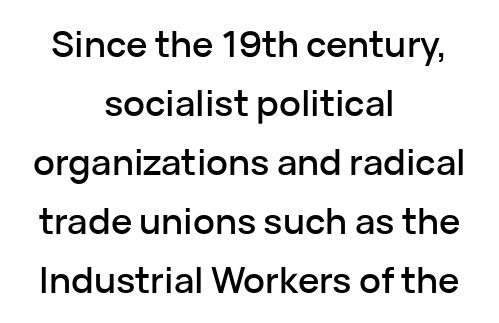
The tracking reads as untouched default to a designer's eye. Unlike italic type, these characters show no tilt at all. Check the space under the baseline: it is left empty. The passage shown is typed in a proportional face where columns would drift.
